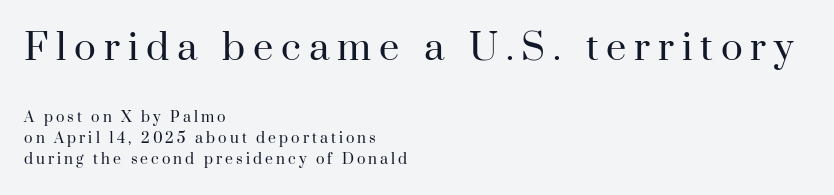
{"serif": "yes", "italic": "no", "bold": "no", "weight": "regular", "width": "normal", "stroke_contrast": "high", "x_height": "small", "monospaced": "no", "underline": "no", "align": "left", "line_spacing": "normal", "line_spacing_ratio": 1.52, "letter_spacing": "wide", "letter_spacing_em": 0.22, "larger_block": "first", "size_ratio": 2.57, "glyph_px": 36}
